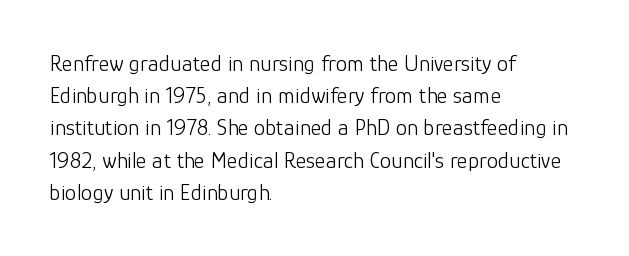
Q: Is the text bold? A: No.
Q: Is the text italic (slanted)? A: No, it is upright.
Q: Is the text underlined? A: No.
Q: How is the paragraph aligned? A: Left-aligned.
Q: Is the spacing between letters normal or unusually wide? A: Normal.
Q: Is the spacing between lines tight, normal or loose? A: Normal.
